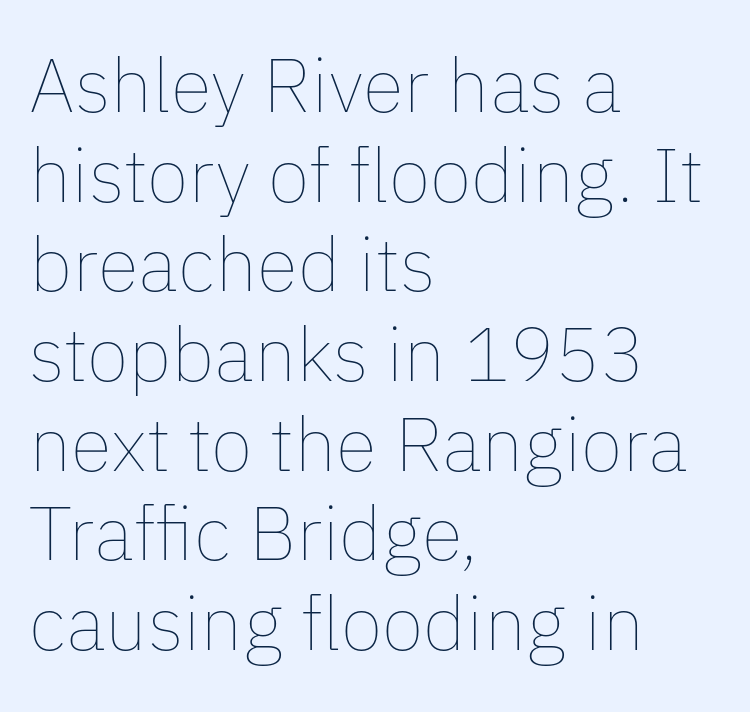
The image shows 76 px thin type, upright; set left-aligned, line spacing 1.18x, normal letter spacing, not underlined; low stroke contrast and a medium x-height.
